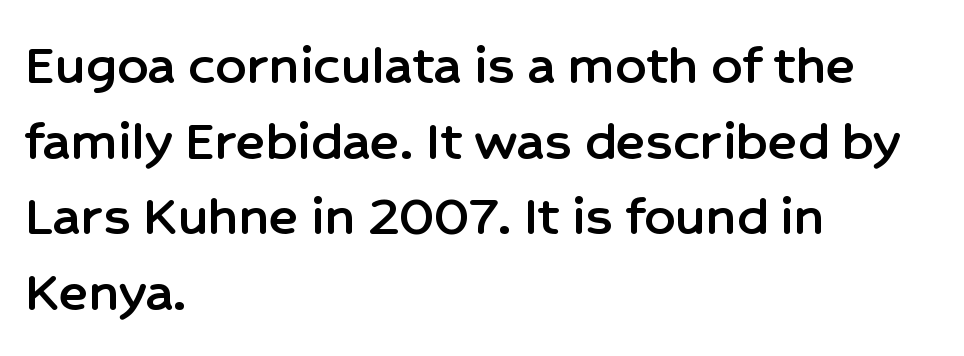
These lines were composed using upright roman letters. Typeset ragged right — the left edge is the straight one. Observe the absence of serifs on each vertical stroke in this sample. The glyphs are unaccompanied by any horizontal stroke below them.
